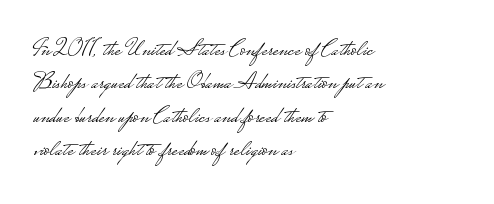
{"bold": "no", "underline": "no", "align": "left", "line_spacing": "normal", "line_spacing_ratio": 1.39, "letter_spacing": "normal", "letter_spacing_em": 0.0, "glyph_px": 24}
